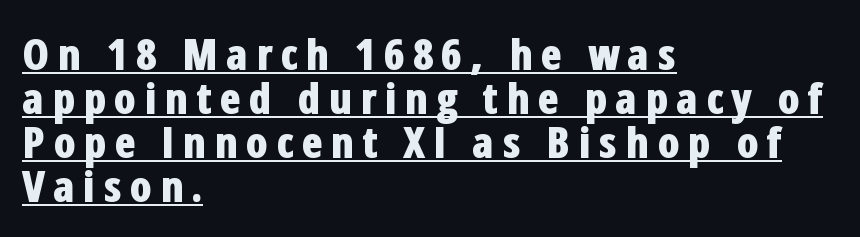
Q: Is the text bold? A: Yes.
Q: Is the text italic (slanted)? A: No, it is upright.
Q: Is the typeface a serif or a sans-serif typeface? A: Sans-serif.
Q: Is the text underlined? A: Yes.
Q: How is the paragraph aligned? A: Left-aligned.
Q: Is the spacing between lines tight, normal or loose? A: Tight.
Q: Width (condensed, normal, or wide)? A: Condensed.
Q: Stroke contrast? A: Low.
Q: x-height? A: Medium.
Q: Monospaced? A: No.
